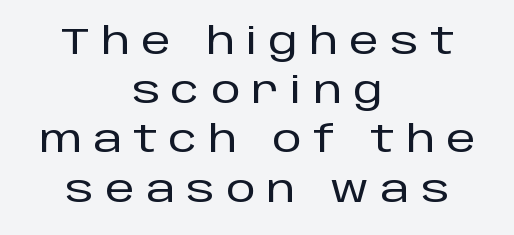
The image shows 37 px sans-serif type, upright; set centered, normal line spacing (1.33x), unusually wide letter spacing (+0.31 em), not underlined; low stroke contrast and a large x-height.
